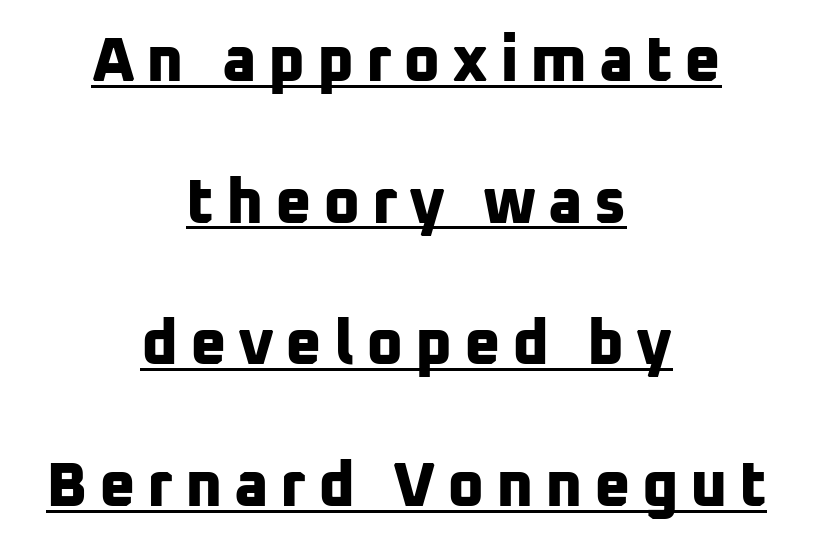
{"serif": "no", "bold": "yes", "weight": "bold", "width": "normal", "stroke_contrast": "low", "x_height": "medium", "monospaced": "no", "underline": "yes", "align": "center", "line_spacing": "loose", "line_spacing_ratio": 2.25, "glyph_px": 63}
